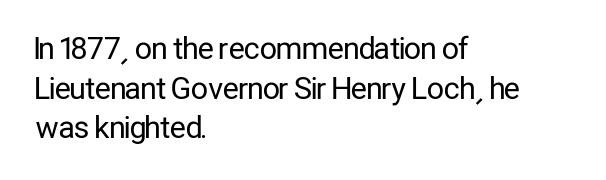
Left-aligned paragraph, ragged on the right. The face used here is proportionally spaced, like ordinary book or web type. You can tell it's not italic because the verticals are truly vertical. Underlining? Definitely not there. The letters look calm and open, with moderate or lighter stems. The rendering uses a moderate line-height, typical for paragraphs.
